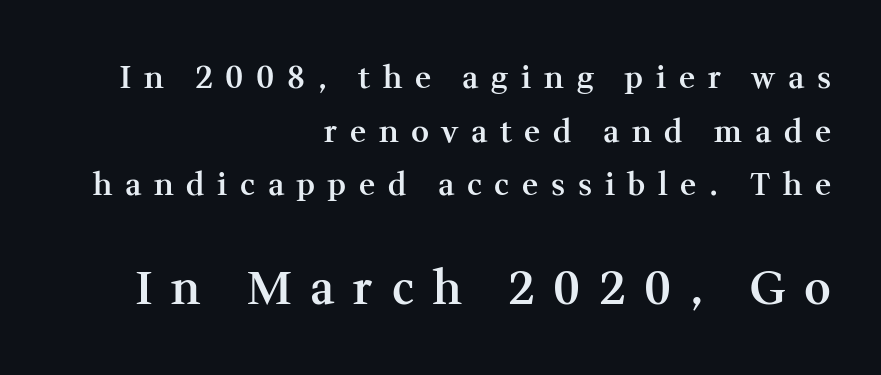
{"serif": "yes", "italic": "no", "bold": "semi", "weight": "semibold", "width": "normal", "stroke_contrast": "medium", "x_height": "medium", "monospaced": "no", "underline": "no", "align": "right", "line_spacing_ratio": 1.73, "letter_spacing": "wide", "letter_spacing_em": 0.41, "larger_block": "second", "size_ratio": 1.48, "glyph_px": 46}
